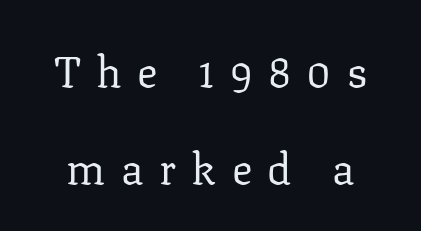
The image shows 43 px regular-weight serif type, upright; set loose line spacing (2.25x), unusually wide letter spacing (+0.36 em), not underlined; low stroke contrast and a medium x-height.
